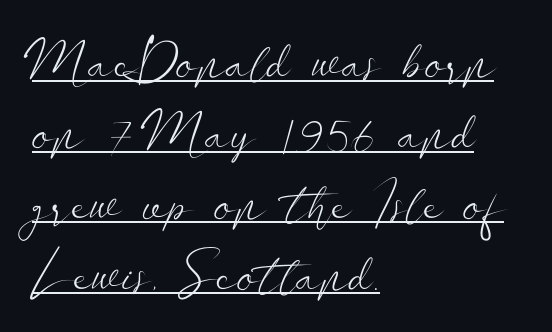
The image shows 55 px light, wide sans-serif type; set left-aligned, normal line spacing (1.29x), normal letter spacing, underlined; low stroke contrast and a small x-height.
